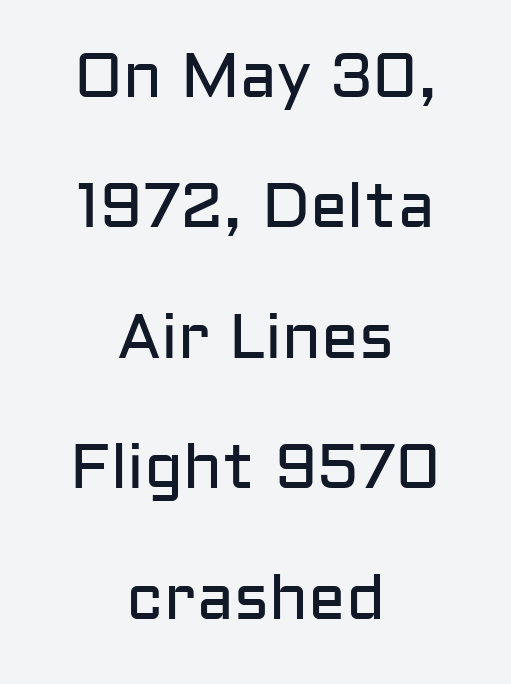
Notice how the passage keeps no hard edge, just a central spine. It's the straight-up-and-down kind of type. The rendering uses natural spacing where letterforms have individual widths. Inter-character spacing is left at the font's built-in metrics. Students, observe: this is what heavily led, spacious text looks like.
